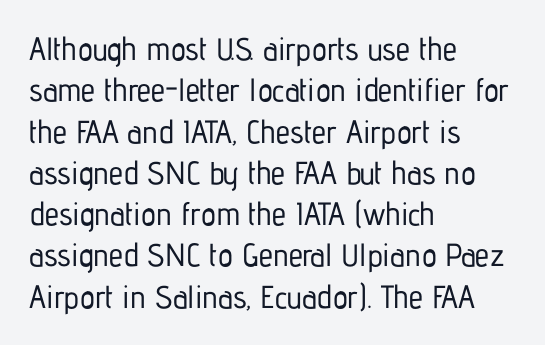
{"serif": "no", "italic": "no", "width": "condensed", "stroke_contrast": "low", "x_height": "medium", "monospaced": "no", "underline": "no", "align": "left", "line_spacing": "normal", "line_spacing_ratio": 1.29, "letter_spacing": "normal", "letter_spacing_em": 0.0, "glyph_px": 32}
